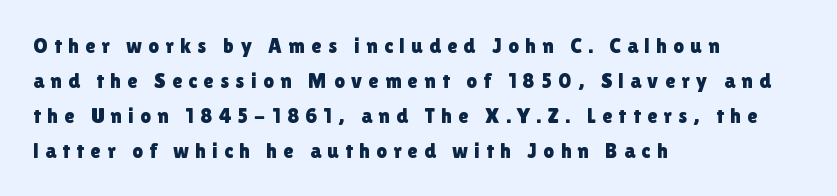
Every stem runs plumb, perpendicular to the baseline. The baseline area is clear. A student would call this left alignment; a typographer would say flush left, rag right. Successive baselines arrive at the customary interval.
